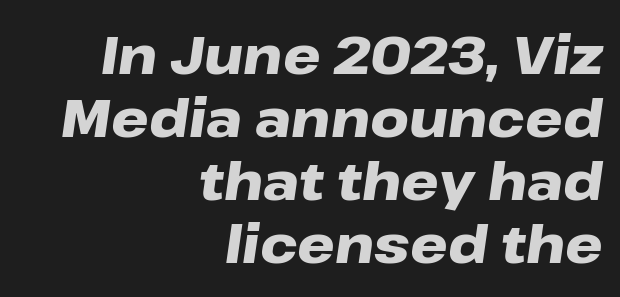
Every letter is thick-stroked: bold, no question. Each letter keeps its own natural width here, so spacing adapts to shape. Slant detected: the letters are inclined. Descender tails drop into unmarked territory.
